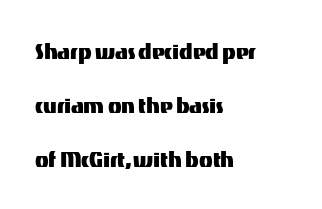
Whoever set this chose breathing room over compactness in the vertical rhythm. The gaps between neighbouring characters are ordinary and unremarkable. A clean baseline with only descenders dipping below it. The characters display no serif detailing; their extremities are plain. The rendering uses natural spacing where letterforms have individual widths. Posture: straight, roman, zero tilt.
